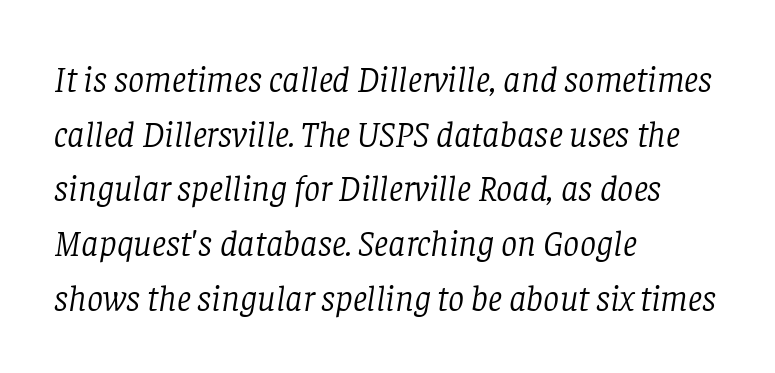
Q: Is the text bold? A: No.
Q: Is the text italic (slanted)? A: Yes, it leans right by about 8 degrees.
Q: Is the typeface a serif or a sans-serif typeface? A: Serif.
Q: Is the text underlined? A: No.
Q: How is the paragraph aligned? A: Left-aligned.
Q: Is the spacing between letters normal or unusually wide? A: Normal.
Q: Is the spacing between lines tight, normal or loose? A: Normal.
Q: Width (condensed, normal, or wide)? A: Normal.
Q: Stroke contrast? A: Low.
Q: x-height? A: Large.
Q: Monospaced? A: No.
